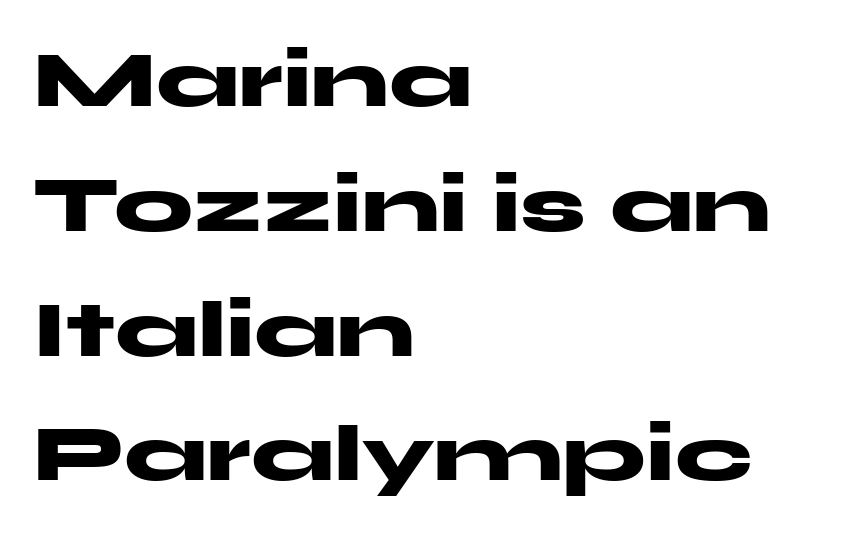
The image shows 78 px heavy, wide sans-serif type, upright; set left-aligned, normal line spacing (1.6x), normal letter spacing, not underlined; medium stroke contrast and a medium x-height.
